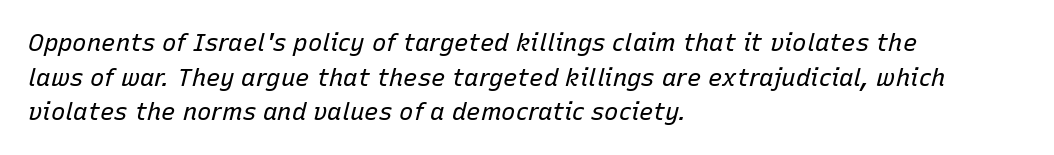
Q: Is the text bold? A: No.
Q: Is the text italic (slanted)? A: Yes, it leans right by about 15 degrees.
Q: Is the text underlined? A: No.
Q: How is the paragraph aligned? A: Left-aligned.
Q: Is the spacing between letters normal or unusually wide? A: Normal.
Q: Is the spacing between lines tight, normal or loose? A: Normal.
